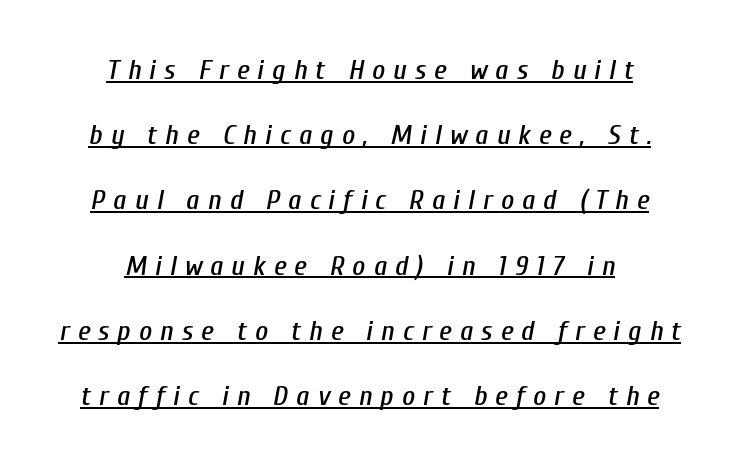
Q: Is the text italic (slanted)? A: Yes, it leans right by about 10 degrees.
Q: Is the text underlined? A: Yes.
Q: How is the paragraph aligned? A: Centered.
Q: Is the spacing between letters normal or unusually wide? A: Unusually wide.
Q: Is the spacing between lines tight, normal or loose? A: Loose.
Q: Width (condensed, normal, or wide)? A: Condensed.
Q: Stroke contrast? A: Low.
Q: x-height? A: Medium.
Q: Monospaced? A: No.
